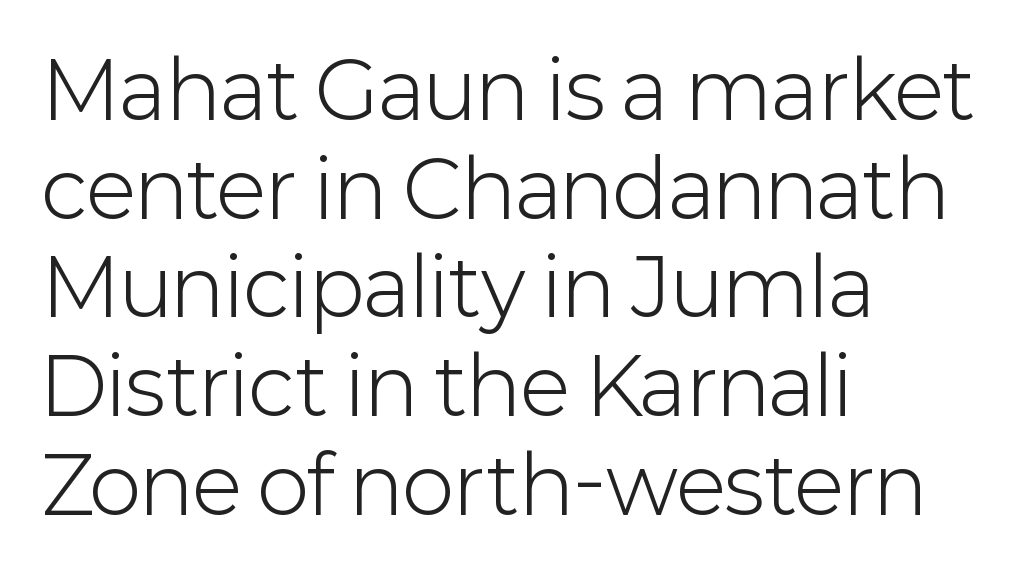
Q: Is the text bold? A: No.
Q: Is the text italic (slanted)? A: No, it is upright.
Q: Is the typeface a serif or a sans-serif typeface? A: Sans-serif.
Q: Is the text underlined? A: No.
Q: How is the paragraph aligned? A: Left-aligned.
Q: Is the spacing between letters normal or unusually wide? A: Normal.
Q: Is the spacing between lines tight, normal or loose? A: Normal.
Q: Width (condensed, normal, or wide)? A: Normal.
Q: Stroke contrast? A: Low.
Q: x-height? A: Medium.
Q: Monospaced? A: No.
